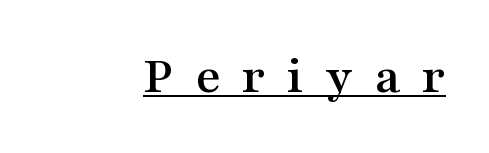
Q: Is the text italic (slanted)? A: No, it is upright.
Q: Is the typeface a serif or a sans-serif typeface? A: Serif.
Q: Is the text underlined? A: Yes.
Q: Is the spacing between letters normal or unusually wide? A: Unusually wide.
Q: Width (condensed, normal, or wide)? A: Wide.
Q: Stroke contrast? A: Medium.
Q: x-height? A: Medium.
Q: Monospaced? A: No.
